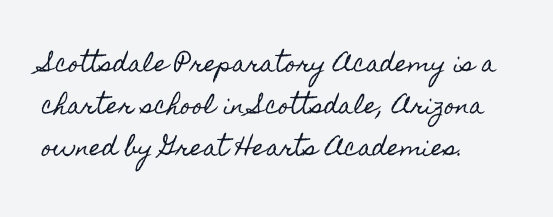
{"underline": "no", "align": "left", "line_spacing": "loose", "line_spacing_ratio": 1.91, "letter_spacing": "normal", "letter_spacing_em": 0.0, "glyph_px": 22}
